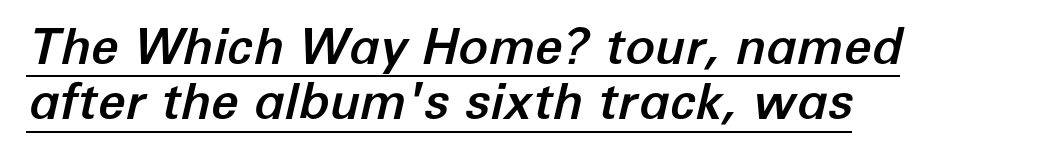
The image shows 50 px text type, italic (leaning right); set left-aligned, tight line spacing (1.11x), normal letter spacing, underlined; low stroke contrast and a medium x-height.
